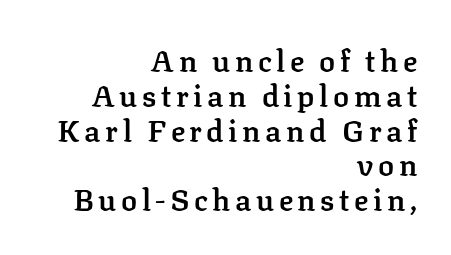
The image shows 30 px semibold serif type, upright; set right-aligned, line spacing 1.16x, not underlined; low stroke contrast and a medium x-height.
